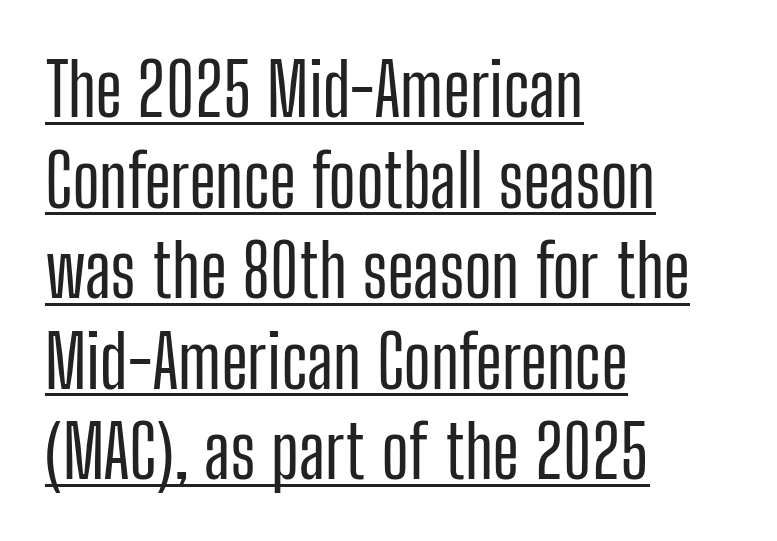
The horizontal fit of the characters is conventional and even. When letters stand straight like this, we call the style roman or upright. The letters advance in unequal steps, a hallmark of proportional type. Nothing sits at the stroke ends, so this counts as sans-serif. Caption: multi-line text, flush left, ragged right. Quick note: underline on.
